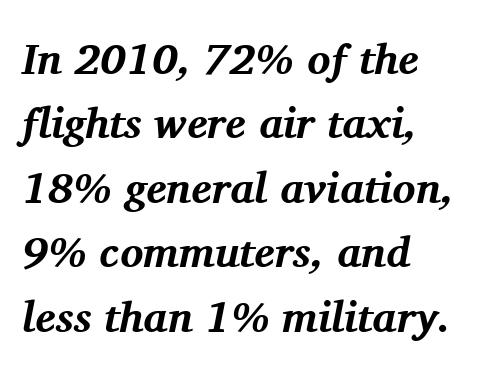
{"serif": "yes", "italic": "yes", "lean": "right", "slant_degrees": 11, "bold": "yes", "weight": "bold", "width": "normal", "stroke_contrast": "medium", "x_height": "medium", "monospaced": "no", "underline": "no", "align": "left", "line_spacing": "normal", "line_spacing_ratio": 1.5, "letter_spacing": "normal", "letter_spacing_em": 0.0, "glyph_px": 43}
